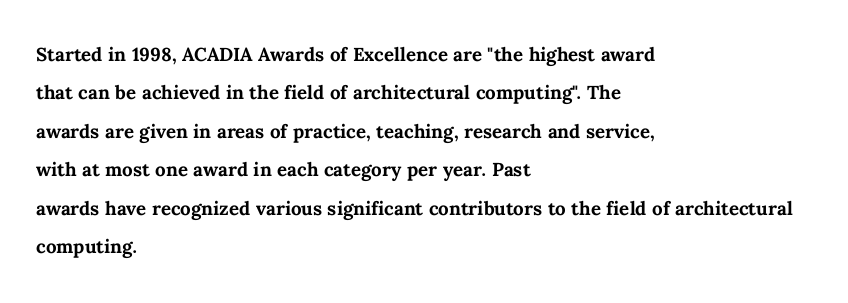
{"italic": "no", "bold": "yes", "underline": "no", "align": "left", "line_spacing": "normal", "line_spacing_ratio": 1.54, "letter_spacing": "normal", "letter_spacing_em": 0.0, "glyph_px": 25}
